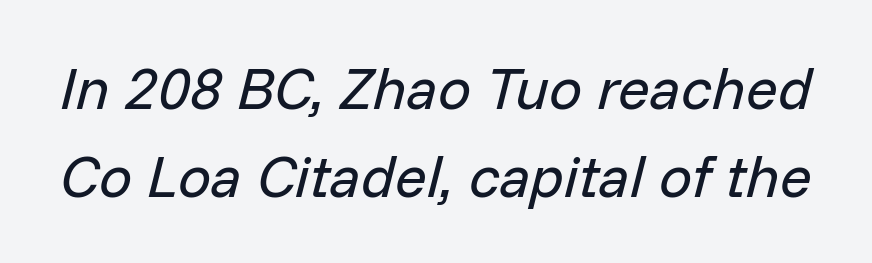
Q: Is the text bold? A: No.
Q: Is the text italic (slanted)? A: Yes, it leans right by about 14 degrees.
Q: Is the text underlined? A: No.
Q: Is the spacing between letters normal or unusually wide? A: Normal.
Q: Is the spacing between lines tight, normal or loose? A: Normal.
Q: Width (condensed, normal, or wide)? A: Normal.
Q: Stroke contrast? A: Low.
Q: x-height? A: Medium.
Q: Monospaced? A: No.
